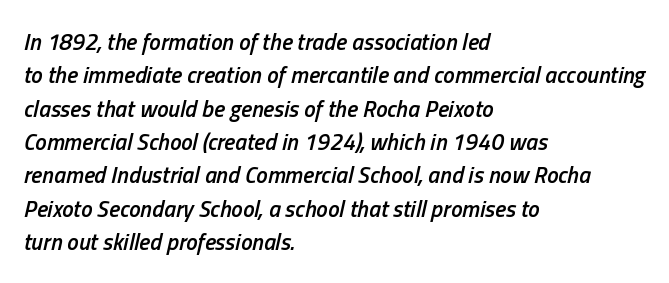
Q: Is the text bold? A: Semi-bold.
Q: Is the text italic (slanted)? A: Yes, it leans right by about 13 degrees.
Q: Is the text underlined? A: No.
Q: How is the paragraph aligned? A: Left-aligned.
Q: Is the spacing between letters normal or unusually wide? A: Normal.
Q: Is the spacing between lines tight, normal or loose? A: Normal.
